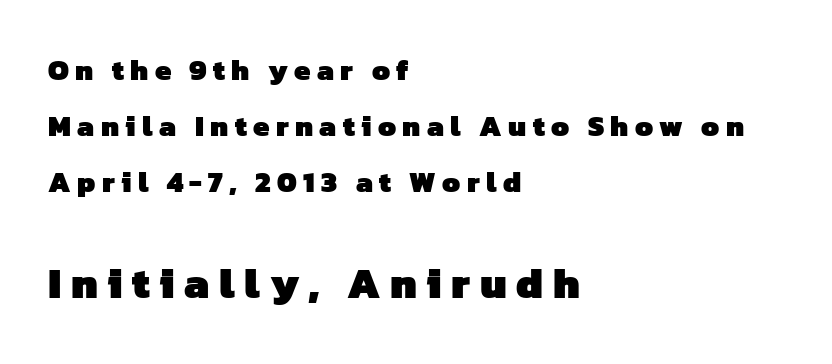
The image shows 43 px heavy sans-serif type; set left-aligned, loose line spacing (1.93x), unusually wide letter spacing (+0.22 em), not underlined; the second (bottom) block is 1.48x larger; low stroke contrast and a medium x-height.
